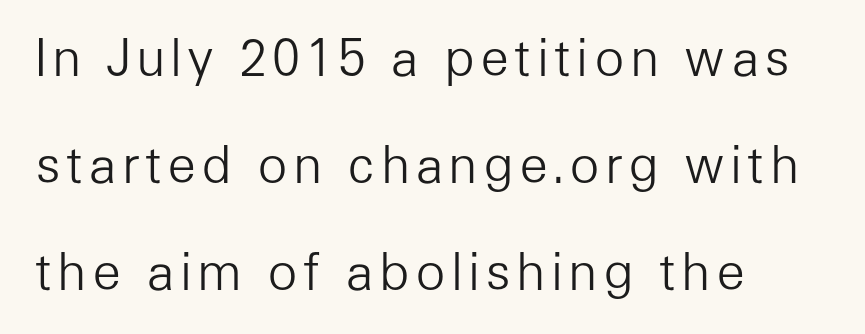
Airy leading. Here the designer chose a conventional face with non-uniform glyph widths. The weight would be labelled regular, book, light, or lighter still. Reading down the block, your eye returns to a fixed left position each line. The space directly below the letters is spotless. Quick note: not italic, upright.
